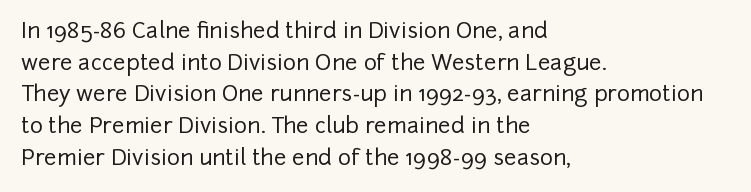
The image shows 22 px text type, upright; set left-aligned, normal line spacing (1.44x), normal letter spacing, not underlined.
